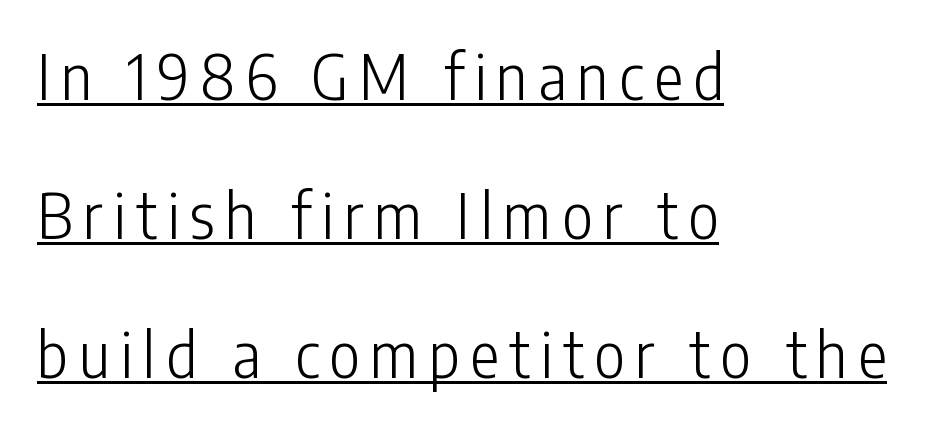
{"serif": "no", "italic": "no", "bold": "no", "weight": "light", "width": "condensed", "stroke_contrast": "low", "x_height": "medium", "monospaced": "no", "underline": "yes", "align": "left", "line_spacing": "loose", "line_spacing_ratio": 2.28, "glyph_px": 61}
